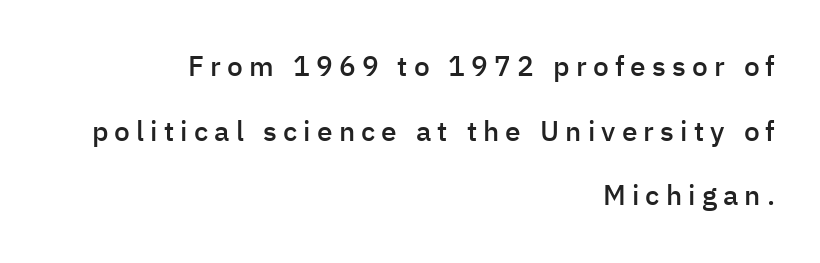
Q: Is the text bold? A: Semi-bold.
Q: Is the text italic (slanted)? A: No, it is upright.
Q: Is the typeface a serif or a sans-serif typeface? A: Sans-serif.
Q: Is the text underlined? A: No.
Q: How is the paragraph aligned? A: Right-aligned.
Q: Is the spacing between letters normal or unusually wide? A: Unusually wide.
Q: Is the spacing between lines tight, normal or loose? A: Loose.
Q: Width (condensed, normal, or wide)? A: Normal.
Q: Stroke contrast? A: Low.
Q: x-height? A: Medium.
Q: Monospaced? A: No.
